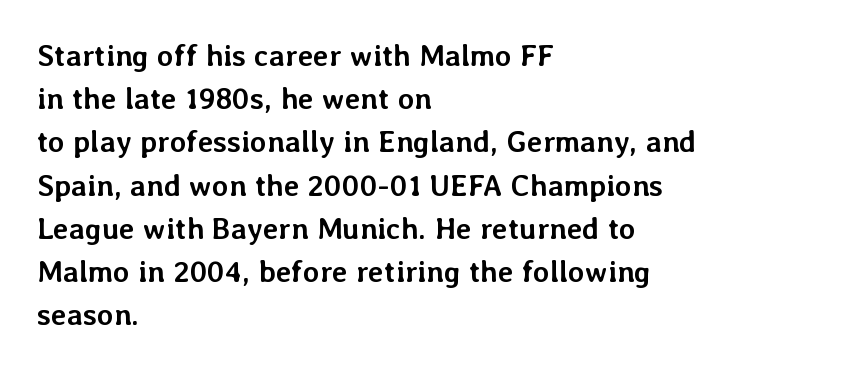
Q: Is the text bold? A: Yes.
Q: Is the text italic (slanted)? A: No, it is upright.
Q: Is the text underlined? A: No.
Q: How is the paragraph aligned? A: Left-aligned.
Q: Is the spacing between letters normal or unusually wide? A: Normal.
Q: Is the spacing between lines tight, normal or loose? A: Normal.
Q: Width (condensed, normal, or wide)? A: Normal.
Q: Stroke contrast? A: Low.
Q: x-height? A: Medium.
Q: Monospaced? A: No.
